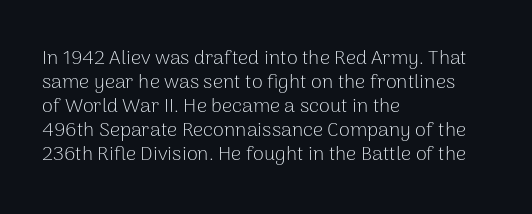
{"italic": "no", "bold": "no", "underline": "no", "align": "left", "line_spacing_ratio": 1.2, "letter_spacing": "normal", "letter_spacing_em": 0.0, "glyph_px": 20}
